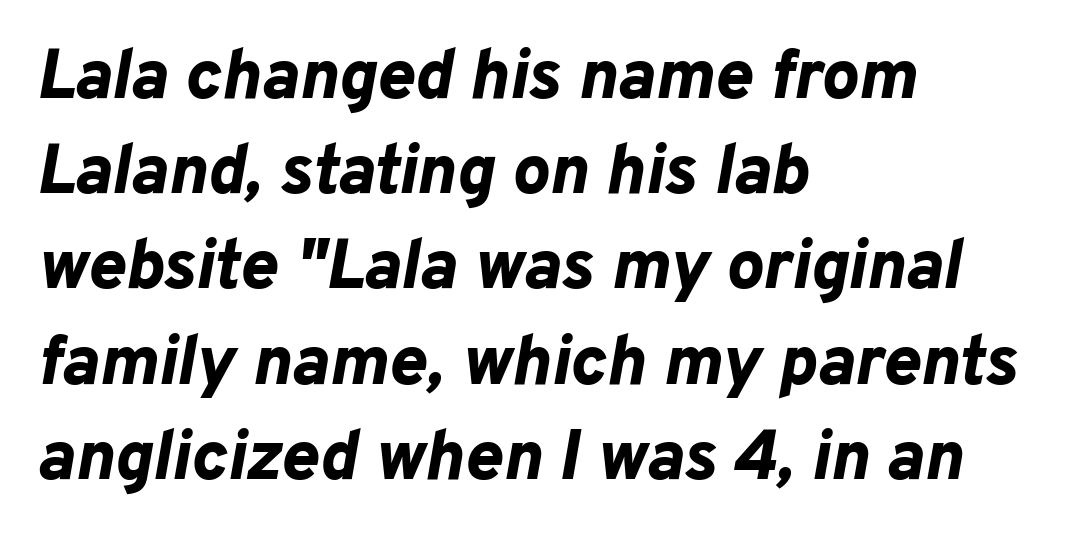
The lines are quadded left. When letters slant like this, we call the style italic. Regular leading. Note the varied advance widths — an 'i' is clearly narrower than an 'm'.
